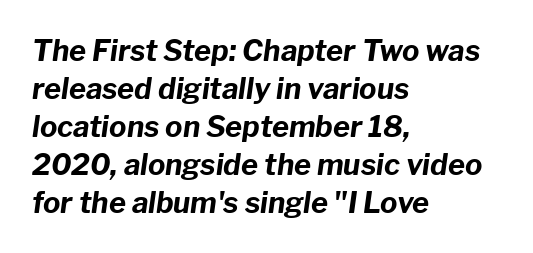
The image shows 29 px bold type, italic (leaning right); set left-aligned, normal line spacing (1.31x), normal letter spacing, not underlined; low stroke contrast and a medium x-height.
